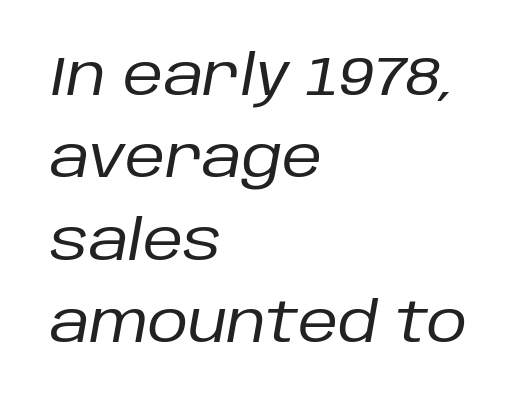
{"italic": "yes", "lean": "right", "slant_degrees": 10, "bold": "no", "weight": "regular", "width": "normal", "stroke_contrast": "low", "x_height": "large", "monospaced": "no", "underline": "no", "align": "left", "line_spacing": "normal", "line_spacing_ratio": 1.47, "letter_spacing": "normal", "letter_spacing_em": 0.0, "glyph_px": 56}
